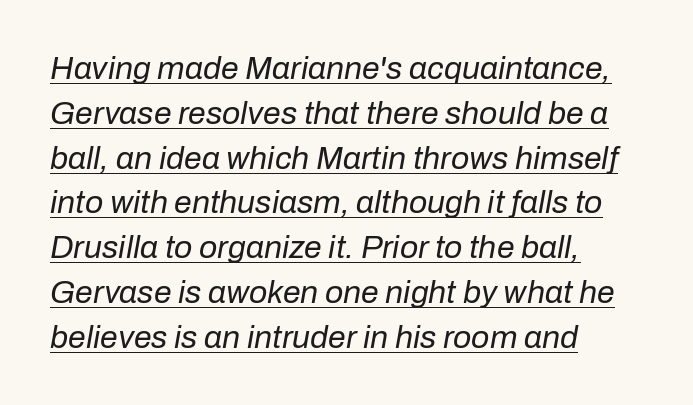
{"italic": "yes", "lean": "right", "slant_degrees": 10, "bold": "no", "weight": "regular", "width": "normal", "stroke_contrast": "low", "x_height": "medium", "monospaced": "no", "underline": "yes", "align": "left", "line_spacing": "normal", "line_spacing_ratio": 1.4, "letter_spacing": "normal", "letter_spacing_em": 0.0, "glyph_px": 32}
